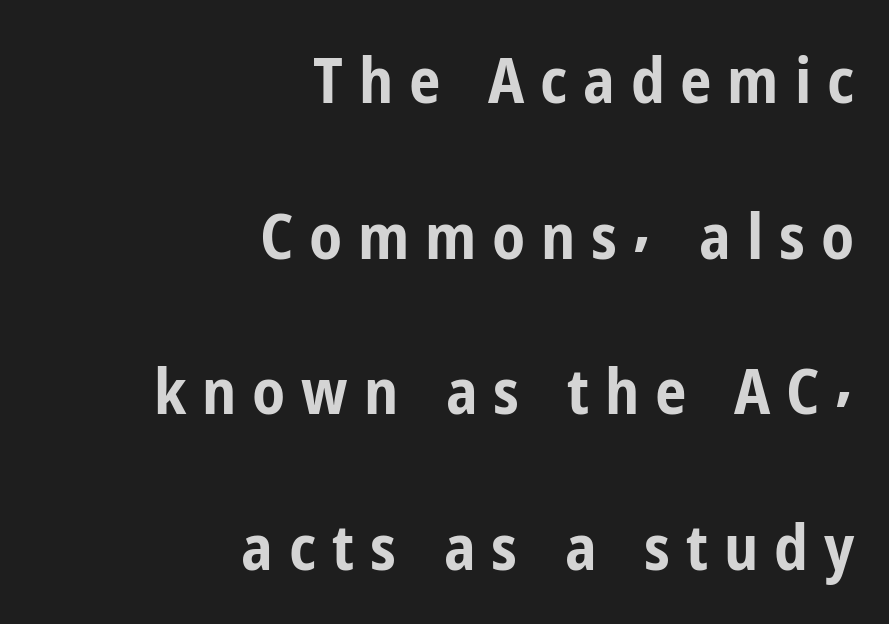
{"serif": "no", "italic": "no", "bold": "yes", "weight": "bold", "width": "condensed", "stroke_contrast": "low", "x_height": "medium", "monospaced": "no", "underline": "no", "align": "right", "line_spacing": "loose", "line_spacing_ratio": 2.47, "letter_spacing": "wide", "letter_spacing_em": 0.25, "glyph_px": 63}
